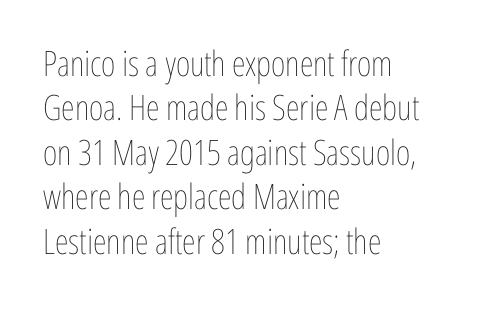
The image shows 35 px thin, condensed type, upright; set left-aligned, normal line spacing (1.27x), normal letter spacing, not underlined; low stroke contrast and a medium x-height.
